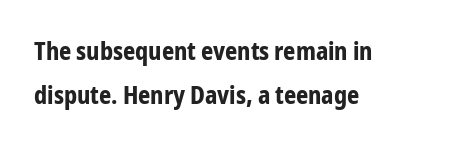
Q: Is the text bold? A: Yes.
Q: Is the text italic (slanted)? A: No, it is upright.
Q: Is the text underlined? A: No.
Q: How is the paragraph aligned? A: Left-aligned.
Q: Is the spacing between letters normal or unusually wide? A: Normal.
